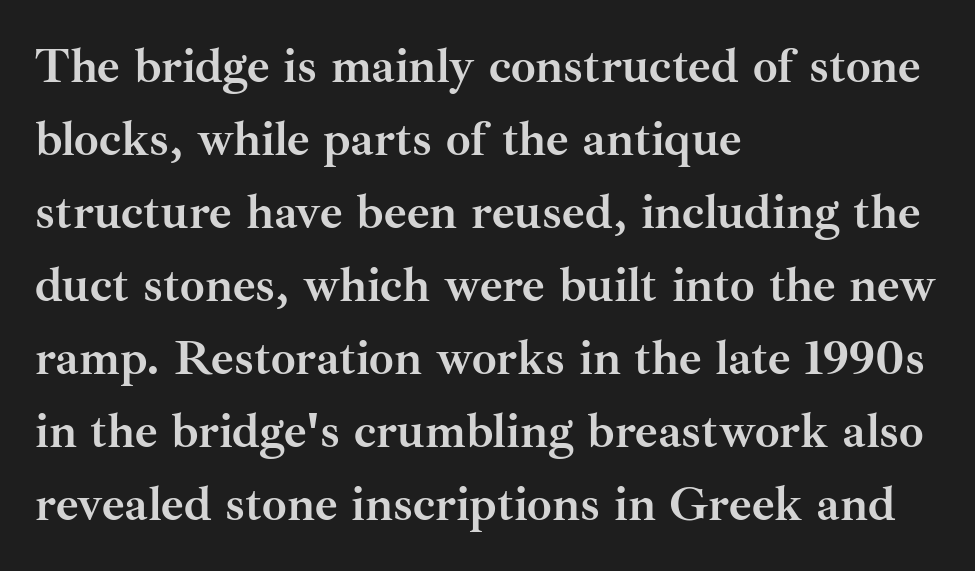
The passage shown is emphatically bold. Reading down the column, the eye jumps a familiar distance to each next line. The typesetter chose a ragged-right arrangement here. The passage shown is typed in a proportional face where columns would drift.
